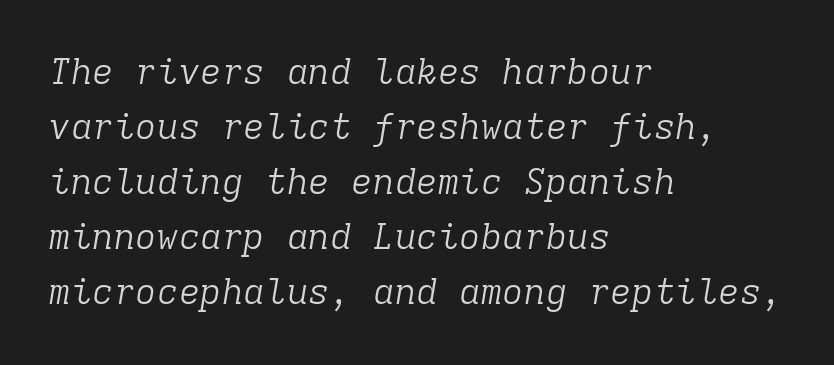
Q: Is the text bold? A: No.
Q: Is the text italic (slanted)? A: Yes, it leans right by about 9 degrees.
Q: Is the typeface a serif or a sans-serif typeface? A: Serif.
Q: Is the text underlined? A: No.
Q: How is the paragraph aligned? A: Left-aligned.
Q: Is the spacing between letters normal or unusually wide? A: Normal.
Q: Is the spacing between lines tight, normal or loose? A: Normal.
Q: Width (condensed, normal, or wide)? A: Normal.
Q: Stroke contrast? A: Low.
Q: x-height? A: Medium.
Q: Monospaced? A: Yes.
